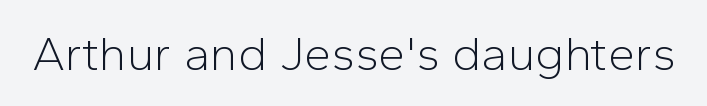
The image shows 48 px light sans-serif type, upright; set normal letter spacing, not underlined; low stroke contrast and a medium x-height.
